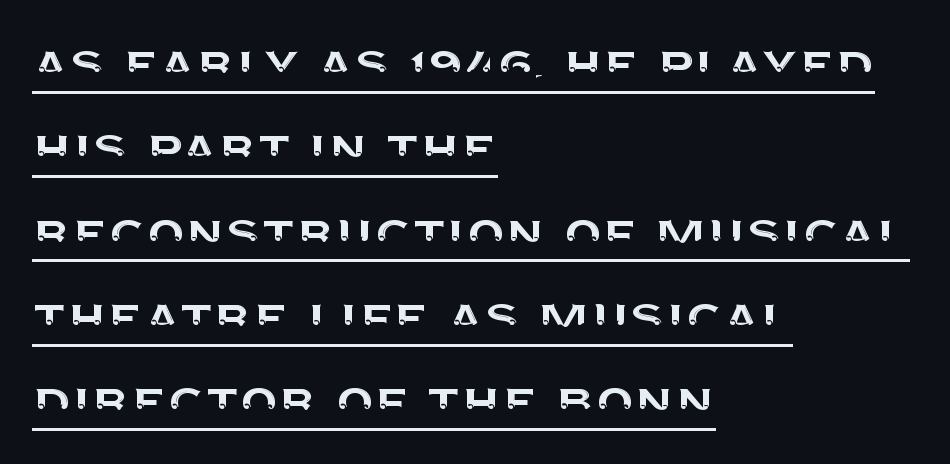
Q: Is the text italic (slanted)? A: No, it is upright.
Q: Is the typeface a serif or a sans-serif typeface? A: Sans-serif.
Q: Is the text underlined? A: Yes.
Q: How is the paragraph aligned? A: Left-aligned.
Q: Is the spacing between letters normal or unusually wide? A: Normal.
Q: Is the spacing between lines tight, normal or loose? A: Normal.
Q: Width (condensed, normal, or wide)? A: Normal.
Q: Stroke contrast? A: Medium.
Q: x-height? A: Large.
Q: Monospaced? A: No.
